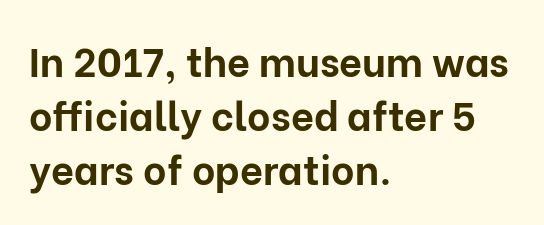
Q: Is the text bold? A: Yes.
Q: Is the text italic (slanted)? A: No, it is upright.
Q: Is the typeface a serif or a sans-serif typeface? A: Sans-serif.
Q: Is the text underlined? A: No.
Q: How is the paragraph aligned? A: Left-aligned.
Q: Is the spacing between letters normal or unusually wide? A: Normal.
Q: Is the spacing between lines tight, normal or loose? A: Normal.
Q: Width (condensed, normal, or wide)? A: Normal.
Q: Stroke contrast? A: Low.
Q: x-height? A: Medium.
Q: Monospaced? A: No.
